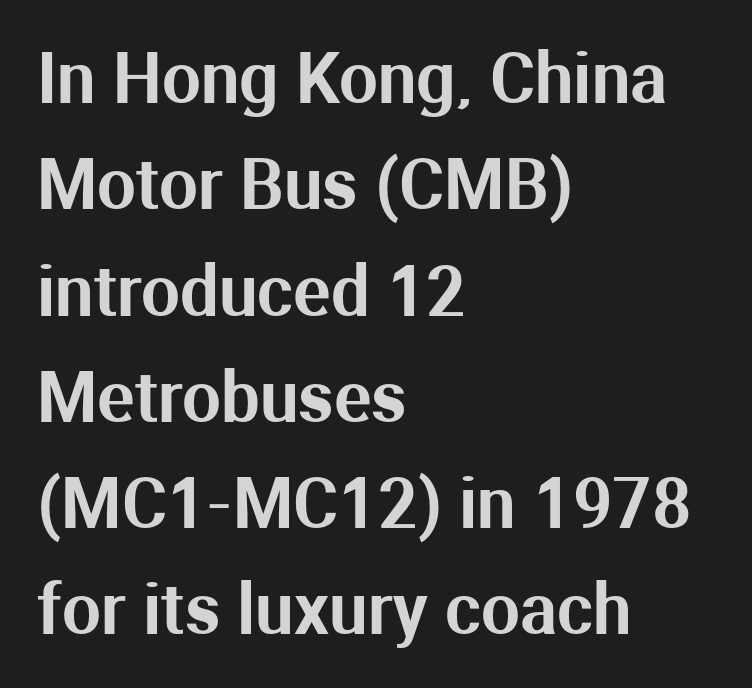
Q: Is the text italic (slanted)? A: No, it is upright.
Q: Is the typeface a serif or a sans-serif typeface? A: Sans-serif.
Q: Is the text underlined? A: No.
Q: How is the paragraph aligned? A: Left-aligned.
Q: Is the spacing between letters normal or unusually wide? A: Normal.
Q: Is the spacing between lines tight, normal or loose? A: Normal.
Q: Width (condensed, normal, or wide)? A: Normal.
Q: Stroke contrast? A: Medium.
Q: x-height? A: Medium.
Q: Monospaced? A: No.
